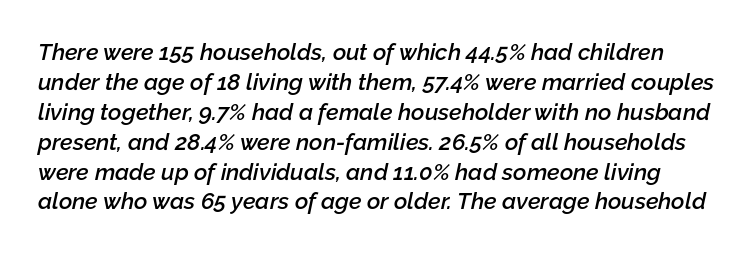
The image shows 23 px text type, italic (leaning right); set normal line spacing (1.3x), normal letter spacing, not underlined.
